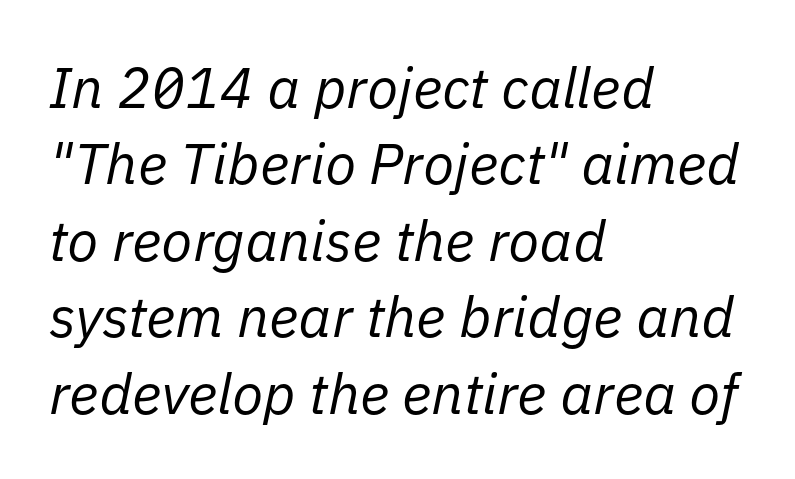
{"italic": "yes", "lean": "right", "slant_degrees": 11, "bold": "no", "weight": "regular", "width": "normal", "stroke_contrast": "low", "x_height": "medium", "monospaced": "no", "underline": "no", "align": "left", "line_spacing": "normal", "line_spacing_ratio": 1.34, "letter_spacing": "normal", "letter_spacing_em": 0.0, "glyph_px": 57}
